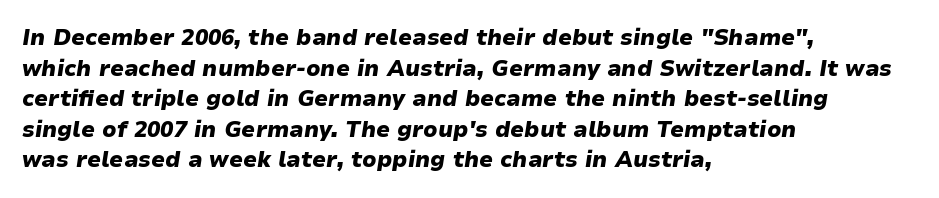
Leading: standard. Nothing unusual about the tracking: characters are spaced as the font intends. Horizontal alignment here is leftward, the default for most running prose. Nobody drew a line under any word here. The rendering uses a bold face; every stroke is thick and dark. You can tell it's italic because the verticals aren't actually vertical.
